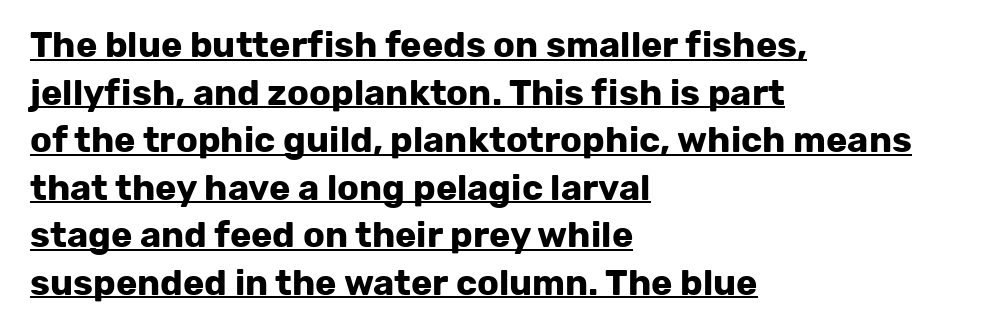
Q: Is the text bold? A: Yes.
Q: Is the text italic (slanted)? A: No, it is upright.
Q: Is the typeface a serif or a sans-serif typeface? A: Sans-serif.
Q: Is the text underlined? A: Yes.
Q: How is the paragraph aligned? A: Left-aligned.
Q: Is the spacing between letters normal or unusually wide? A: Normal.
Q: Is the spacing between lines tight, normal or loose? A: Normal.
Q: Width (condensed, normal, or wide)? A: Normal.
Q: Stroke contrast? A: Low.
Q: x-height? A: Medium.
Q: Monospaced? A: No.
